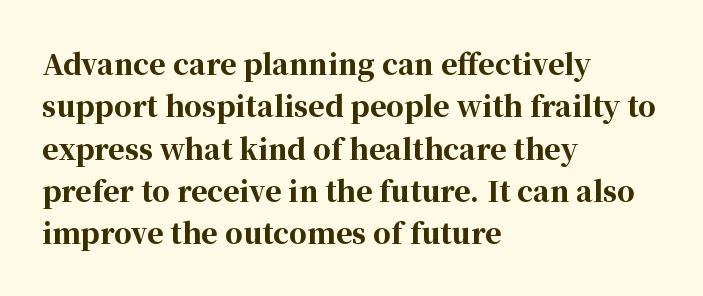
The image shows 28 px bold serif type, upright; set left-aligned, normal line spacing (1.51x), normal letter spacing, not underlined; high stroke contrast and a medium x-height.
